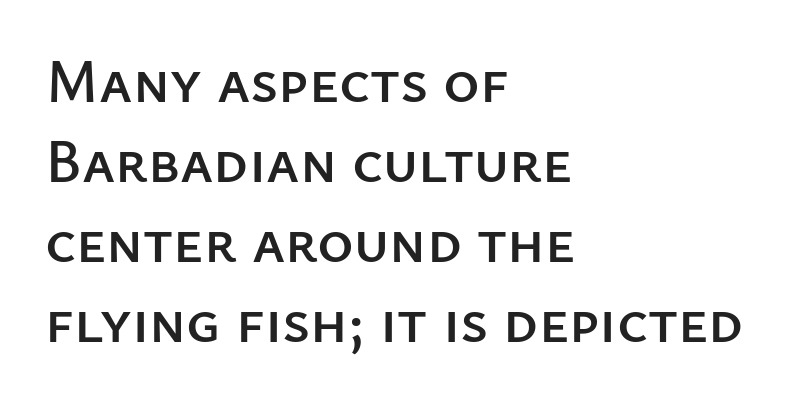
{"serif": "no", "italic": "no", "width": "normal", "stroke_contrast": "low", "x_height": "medium", "monospaced": "no", "underline": "no", "align": "left", "line_spacing": "normal", "line_spacing_ratio": 1.29, "letter_spacing": "normal", "letter_spacing_em": 0.0, "glyph_px": 62}
